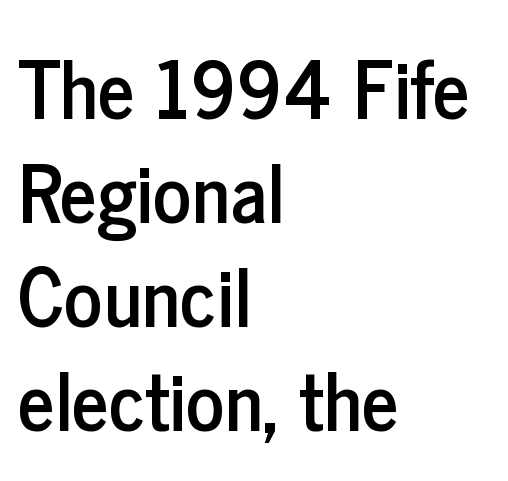
{"serif": "no", "italic": "no", "width": "condensed", "stroke_contrast": "low", "x_height": "medium", "monospaced": "no", "underline": "no", "align": "left", "line_spacing": "normal", "line_spacing_ratio": 1.3, "letter_spacing": "normal", "letter_spacing_em": 0.0, "glyph_px": 80}
